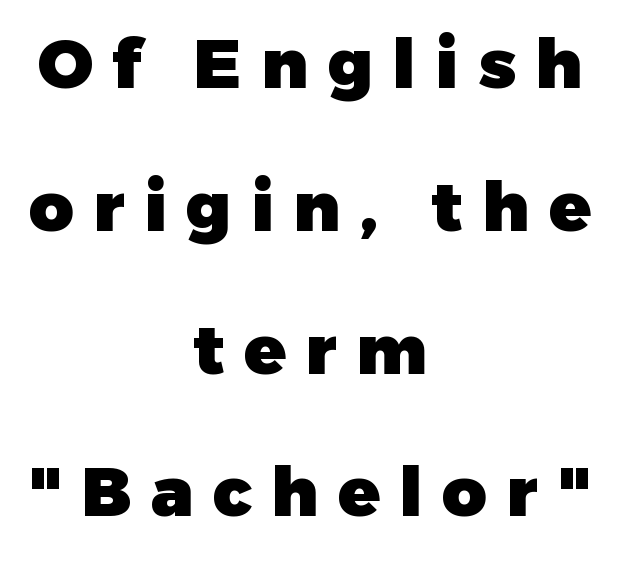
The image shows 69 px heavy sans-serif type, upright; set centered, loose line spacing (2.07x), unusually wide letter spacing (+0.28 em), not underlined; low stroke contrast and a medium x-height.
